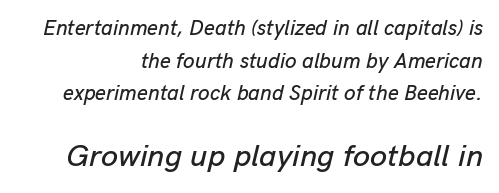
Q: Is the text italic (slanted)? A: Yes, it leans right by about 13 degrees.
Q: Is the text underlined? A: No.
Q: Is the spacing between letters normal or unusually wide? A: Normal.
Q: Is the spacing between lines tight, normal or loose? A: Normal.
Q: Which block of text is set in a larger size, the first (top) or the second (bottom)? A: The second (bottom) one.
Q: Width (condensed, normal, or wide)? A: Normal.
Q: Stroke contrast? A: Low.
Q: x-height? A: Medium.
Q: Monospaced? A: No.
